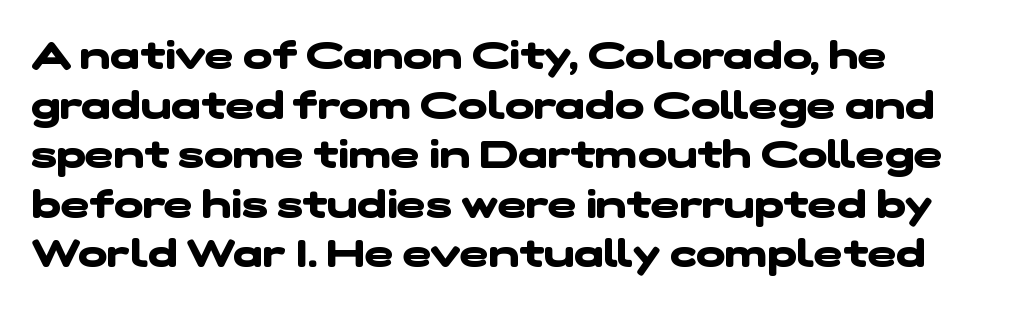
Q: Is the text bold? A: Yes.
Q: Is the typeface a serif or a sans-serif typeface? A: Sans-serif.
Q: Is the text underlined? A: No.
Q: How is the paragraph aligned? A: Left-aligned.
Q: Is the spacing between letters normal or unusually wide? A: Normal.
Q: Is the spacing between lines tight, normal or loose? A: Normal.
Q: Width (condensed, normal, or wide)? A: Wide.
Q: Stroke contrast? A: Low.
Q: x-height? A: Medium.
Q: Monospaced? A: No.
